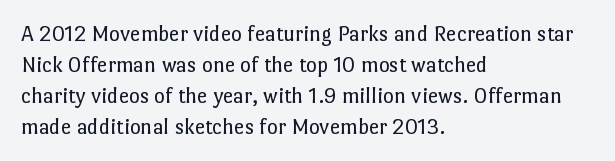
{"italic": "no", "bold": "no", "underline": "no", "align": "left", "line_spacing": "normal", "line_spacing_ratio": 1.35, "letter_spacing": "normal", "letter_spacing_em": 0.0, "glyph_px": 23}
